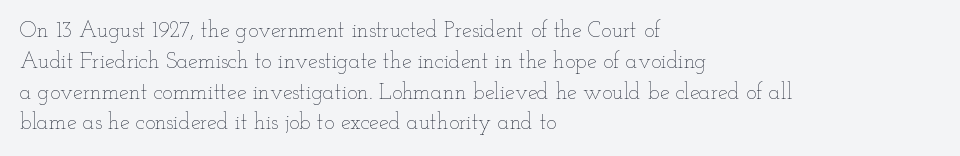
Q: Is the text bold? A: No.
Q: Is the text italic (slanted)? A: No, it is upright.
Q: Is the text underlined? A: No.
Q: How is the paragraph aligned? A: Left-aligned.
Q: Is the spacing between letters normal or unusually wide? A: Normal.
Q: Is the spacing between lines tight, normal or loose? A: Normal.
